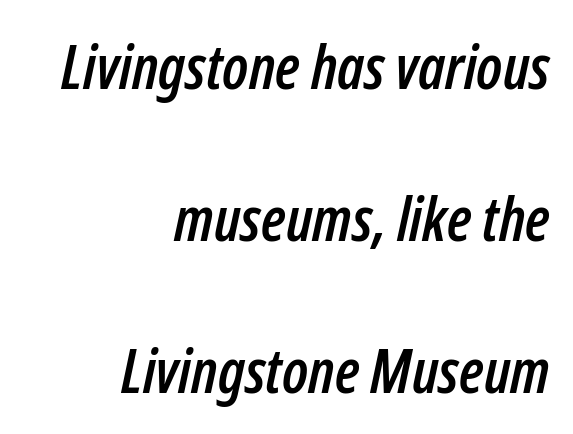
The image shows 61 px condensed type, italic (leaning right); set right-aligned, loose line spacing (2.49x), normal letter spacing, not underlined; low stroke contrast and a medium x-height.
